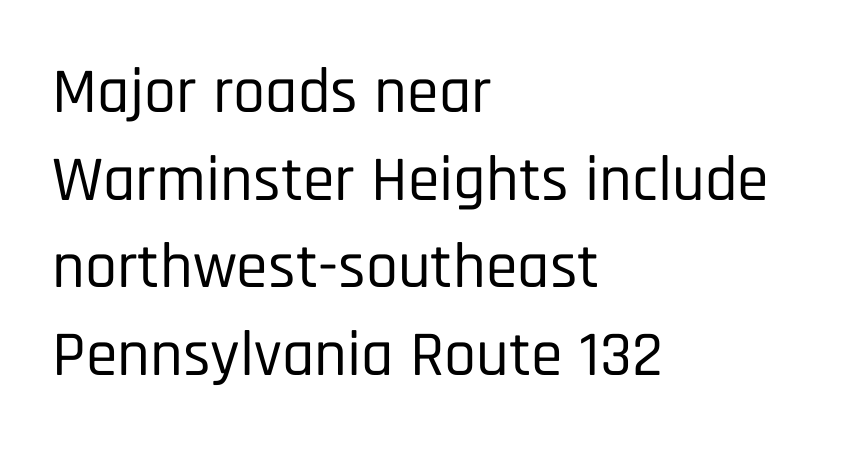
The lettering holds an erect, upright posture throughout. Typographically, this falls in the sans-serif category. The lines in this sample share a left origin and differ only in where they stop. Do the characters align in a grid? No, the font is proportional. The rendering keeps characters at their native spacing.
